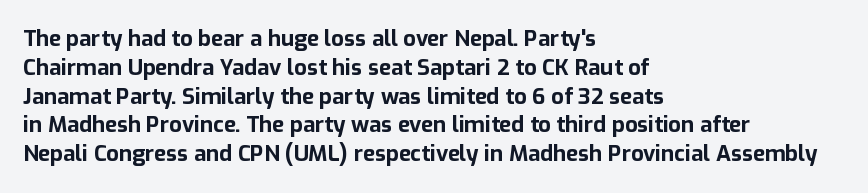
The rows are spaced the way most documents space them. Its strokes are broad and dark, the hallmark of bold type. Posture: upright roman. A bare baseline throughout the passage.
